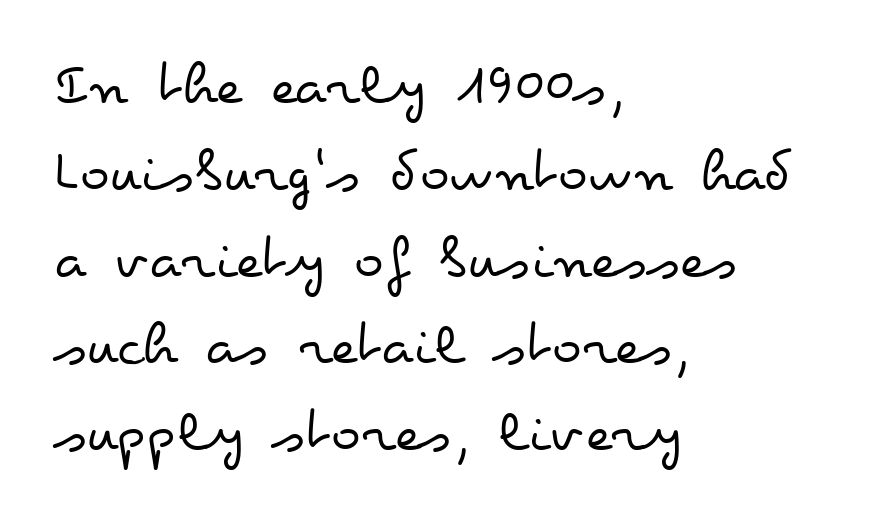
Q: Is the text bold? A: No.
Q: Is the text italic (slanted)? A: No, it is upright.
Q: Is the text underlined? A: No.
Q: How is the paragraph aligned? A: Left-aligned.
Q: Is the spacing between letters normal or unusually wide? A: Normal.
Q: Is the spacing between lines tight, normal or loose? A: Normal.
Q: Width (condensed, normal, or wide)? A: Wide.
Q: Stroke contrast? A: Low.
Q: x-height? A: Small.
Q: Monospaced? A: No.
